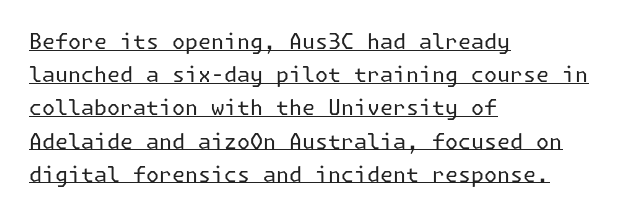
{"italic": "no", "bold": "no", "underline": "yes", "align": "left", "line_spacing": "normal", "line_spacing_ratio": 1.58, "letter_spacing": "normal", "letter_spacing_em": 0.0, "glyph_px": 21}
